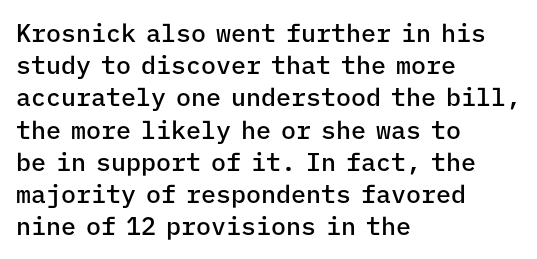
Typesetter's note: demi weight, one step under bold. What's the leading like? Ordinary, nothing unusual. Observe the ordinary spacing: letters are neighbours, not strangers. Anything drawn beneath the words? Only blank space.
